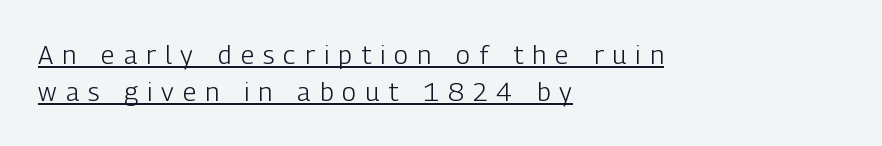
Every word sits above its own underline. The paragraph shown leans on its left margin. Honestly, the row spacing looks completely unremarkable. Vertical strokes here are truly vertical. Each word looks stretched out because of the extra space between its letters.
